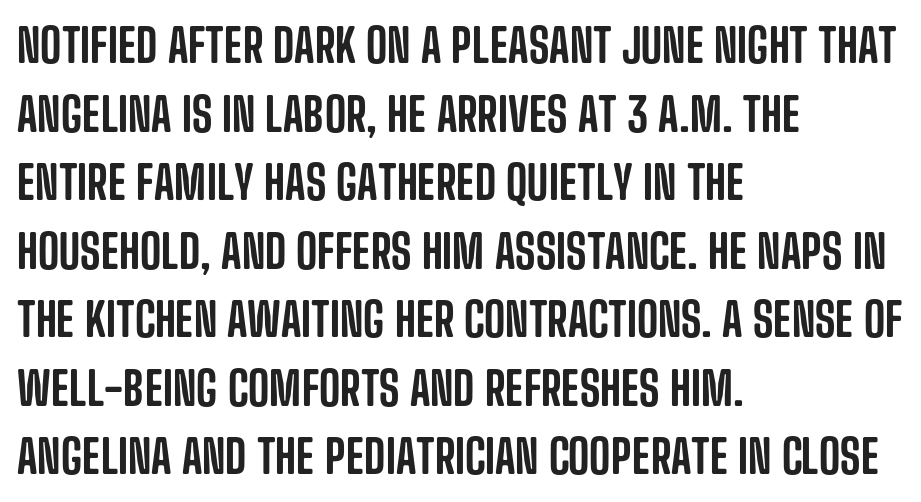
{"serif": "no", "italic": "no", "width": "condensed", "stroke_contrast": "low", "x_height": "large", "monospaced": "no", "underline": "no", "align": "left", "line_spacing": "normal", "line_spacing_ratio": 1.49, "letter_spacing": "normal", "letter_spacing_em": 0.0, "glyph_px": 46}
